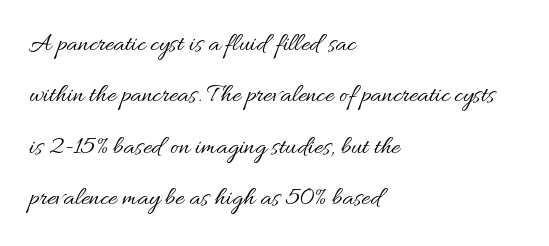
{"bold": "no", "underline": "no", "align": "left", "line_spacing": "loose", "line_spacing_ratio": 1.98, "letter_spacing": "normal", "letter_spacing_em": 0.0, "glyph_px": 26}
